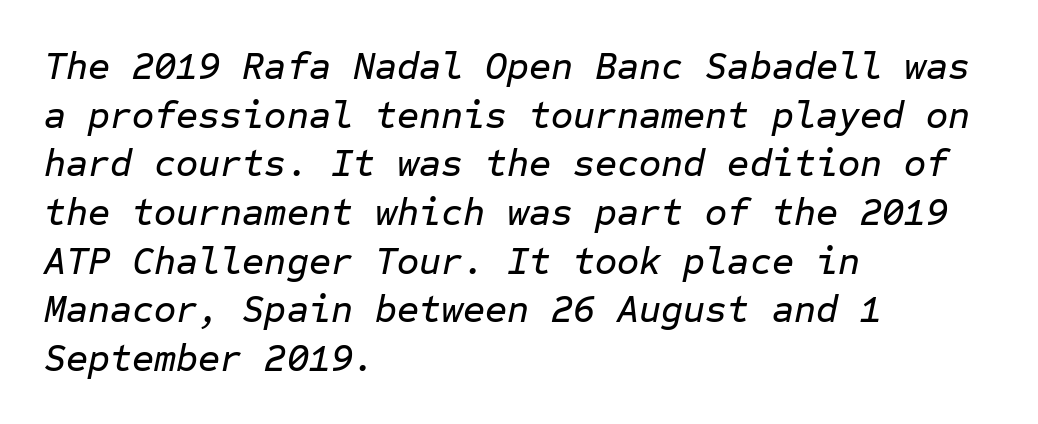
Q: Is the text italic (slanted)? A: Yes, it leans right by about 12 degrees.
Q: Is the text underlined? A: No.
Q: How is the paragraph aligned? A: Left-aligned.
Q: Is the spacing between letters normal or unusually wide? A: Normal.
Q: Is the spacing between lines tight, normal or loose? A: Normal.
Q: Width (condensed, normal, or wide)? A: Normal.
Q: Stroke contrast? A: Low.
Q: x-height? A: Medium.
Q: Monospaced? A: Yes.
